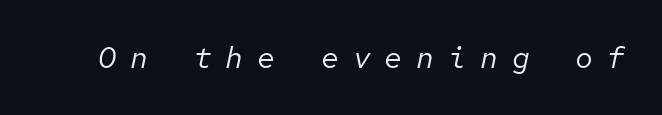
{"italic": "yes", "lean": "right", "slant_degrees": 12, "bold": "no", "weight": "regular", "width": "normal", "stroke_contrast": "low", "x_height": "medium", "monospaced": "yes", "underline": "no", "letter_spacing": "wide", "letter_spacing_em": 0.46, "glyph_px": 30}
